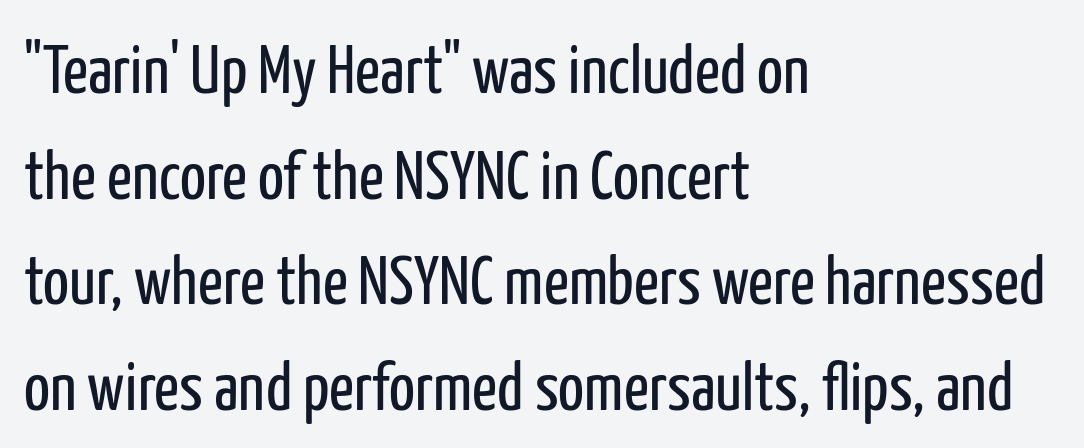
The passage is arranged the way most books set body copy — flush left. This block has exactly the height ordinary leading produces. The foot of each line stays bare and open. This sample uses a sans-serif face. A typesetter would call this zero additional tracking.
